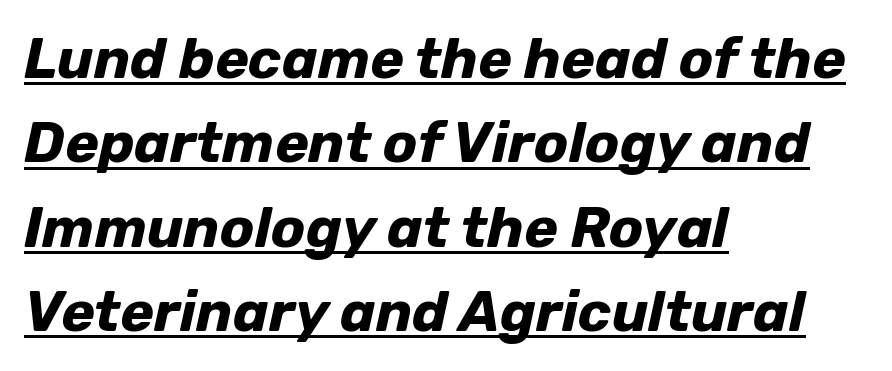
Q: Is the text bold? A: Yes.
Q: Is the text italic (slanted)? A: Yes, it leans right by about 12 degrees.
Q: Is the text underlined? A: Yes.
Q: How is the paragraph aligned? A: Left-aligned.
Q: Is the spacing between letters normal or unusually wide? A: Normal.
Q: Is the spacing between lines tight, normal or loose? A: Normal.
Q: Width (condensed, normal, or wide)? A: Normal.
Q: Stroke contrast? A: Low.
Q: x-height? A: Medium.
Q: Monospaced? A: No.
